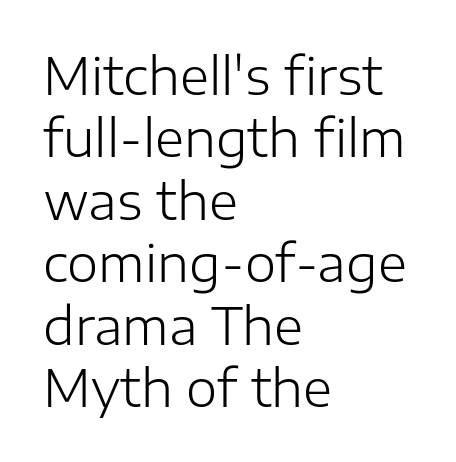
Q: Is the text bold? A: No.
Q: Is the text italic (slanted)? A: No, it is upright.
Q: Is the typeface a serif or a sans-serif typeface? A: Sans-serif.
Q: Is the text underlined? A: No.
Q: How is the paragraph aligned? A: Left-aligned.
Q: Is the spacing between letters normal or unusually wide? A: Normal.
Q: Is the spacing between lines tight, normal or loose? A: Normal.
Q: Width (condensed, normal, or wide)? A: Normal.
Q: Stroke contrast? A: Low.
Q: x-height? A: Medium.
Q: Monospaced? A: No.
